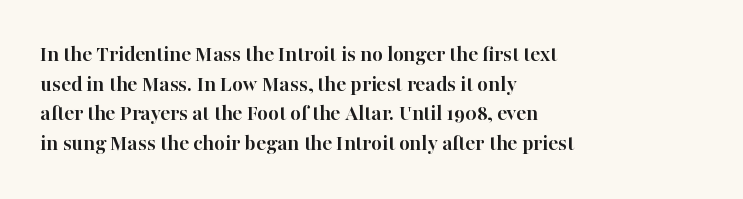
{"italic": "no", "bold": "yes", "underline": "no", "align": "left", "line_spacing": "normal", "line_spacing_ratio": 1.29, "letter_spacing": "normal", "letter_spacing_em": 0.0, "glyph_px": 23}
